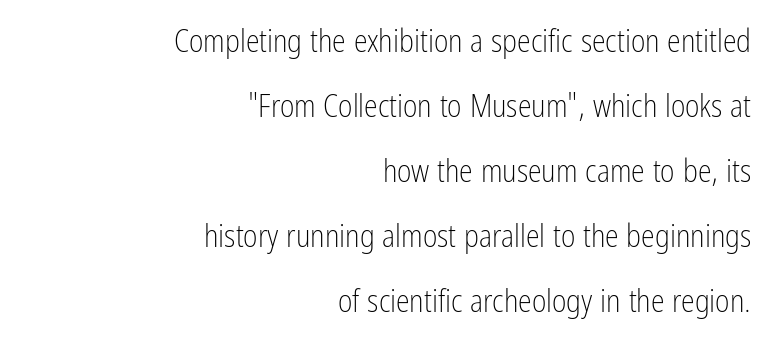
The image shows 31 px light, condensed sans-serif type, upright; set right-aligned, loose line spacing (2.1x), normal letter spacing, not underlined; low stroke contrast and a medium x-height.
